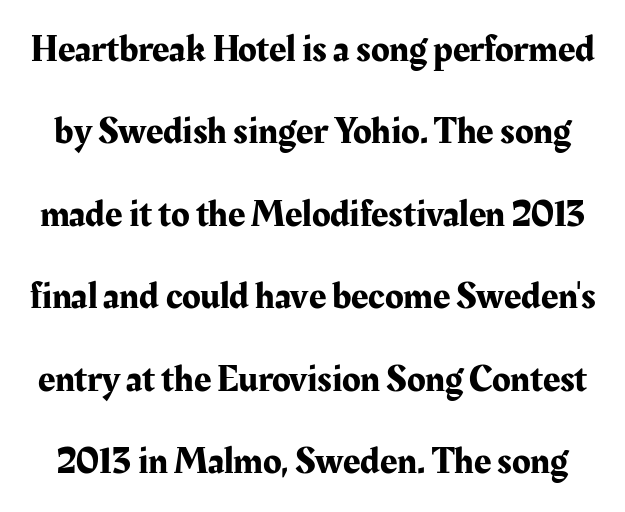
{"serif": "yes", "italic": "no", "width": "normal", "stroke_contrast": "medium", "x_height": "medium", "monospaced": "no", "underline": "no", "line_spacing": "loose", "line_spacing_ratio": 2.17, "letter_spacing": "normal", "letter_spacing_em": 0.0, "glyph_px": 38}
